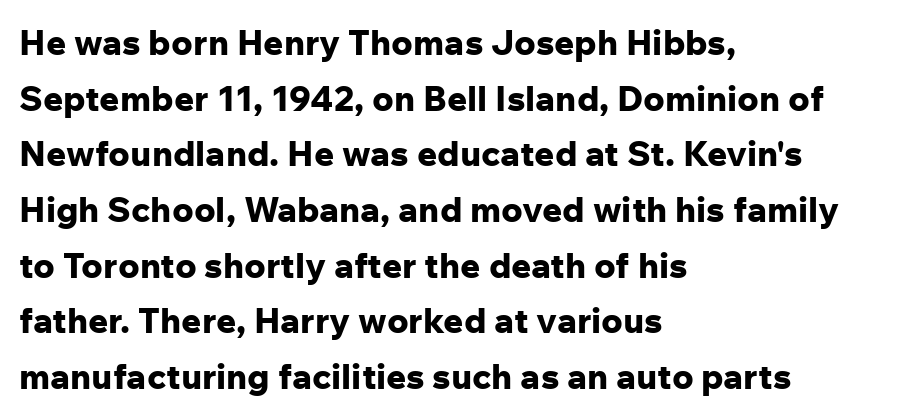
Q: Is the text bold? A: Yes.
Q: Is the text italic (slanted)? A: No, it is upright.
Q: Is the typeface a serif or a sans-serif typeface? A: Sans-serif.
Q: Is the text underlined? A: No.
Q: How is the paragraph aligned? A: Left-aligned.
Q: Is the spacing between letters normal or unusually wide? A: Normal.
Q: Is the spacing between lines tight, normal or loose? A: Normal.
Q: Width (condensed, normal, or wide)? A: Normal.
Q: Stroke contrast? A: Low.
Q: x-height? A: Medium.
Q: Monospaced? A: No.
